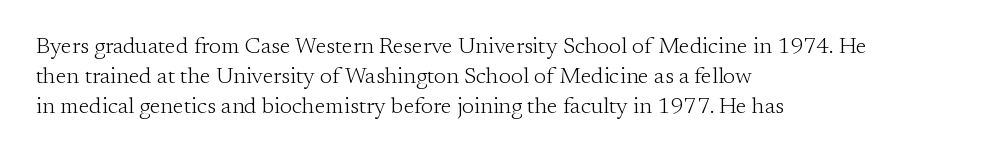
The image shows 23 px text type, upright; set left-aligned, normal line spacing (1.31x), normal letter spacing, not underlined.
